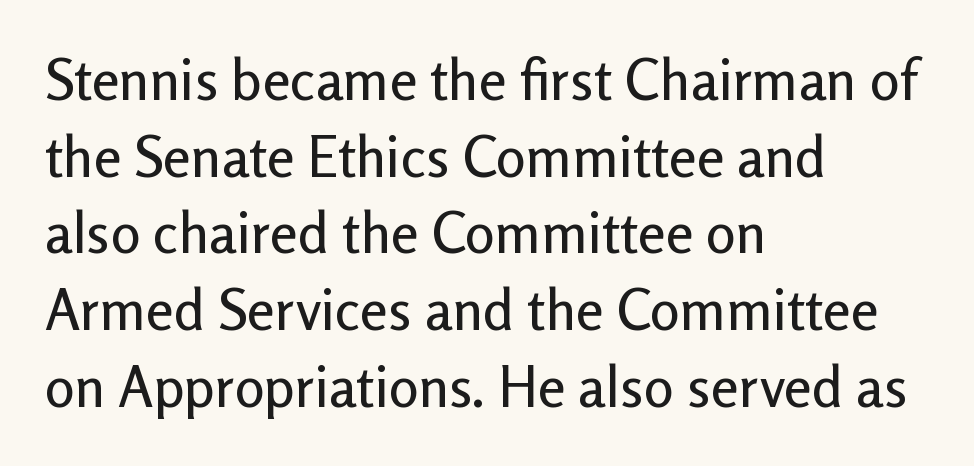
{"serif": "no", "italic": "no", "width": "normal", "stroke_contrast": "low", "x_height": "medium", "monospaced": "no", "underline": "no", "align": "left", "line_spacing": "normal", "line_spacing_ratio": 1.37, "letter_spacing": "normal", "letter_spacing_em": 0.0, "glyph_px": 56}
